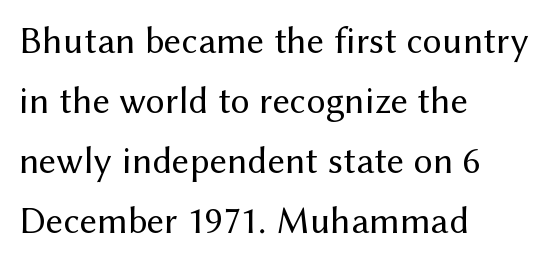
{"serif": "no", "italic": "no", "bold": "no", "weight": "regular", "width": "normal", "stroke_contrast": "medium", "x_height": "medium", "monospaced": "no", "underline": "no", "align": "left", "line_spacing": "normal", "line_spacing_ratio": 1.58, "letter_spacing": "normal", "letter_spacing_em": 0.0, "glyph_px": 38}
